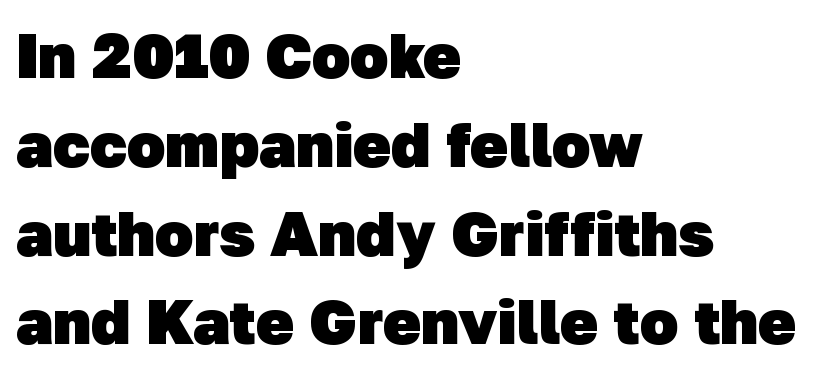
Q: Is the text bold? A: Yes.
Q: Is the typeface a serif or a sans-serif typeface? A: Sans-serif.
Q: Is the text underlined? A: No.
Q: How is the paragraph aligned? A: Left-aligned.
Q: Is the spacing between letters normal or unusually wide? A: Normal.
Q: Is the spacing between lines tight, normal or loose? A: Normal.
Q: Width (condensed, normal, or wide)? A: Normal.
Q: Stroke contrast? A: Low.
Q: x-height? A: Medium.
Q: Monospaced? A: No.
